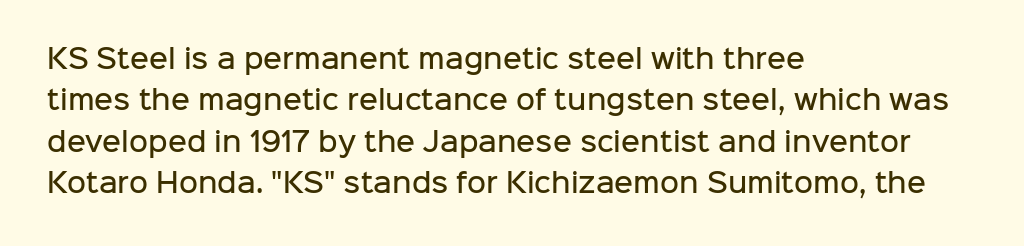
{"italic": "no", "bold": "semi", "underline": "no", "align": "left", "line_spacing": "normal", "line_spacing_ratio": 1.59, "letter_spacing": "normal", "letter_spacing_em": 0.0, "glyph_px": 26}
